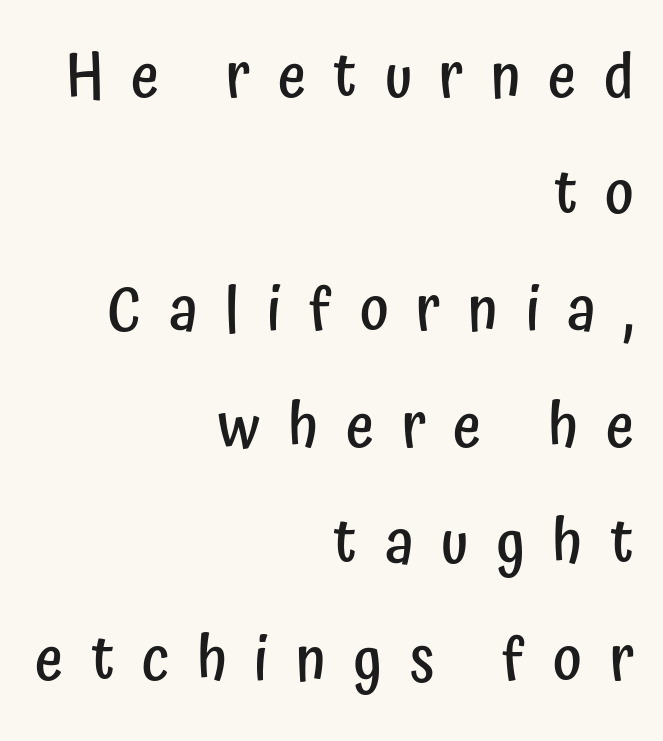
Between one letter and the next there's a generous, obvious gap. A student would call this right alignment; a typographer would say flush right, rag left. Font category for this specimen: sans-serif. These lines are rendered in a variable-pitch font. Rule under the text: the space is simply empty. Quick note: interline space is abundant.
